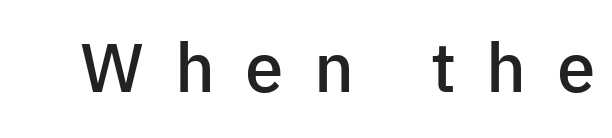
The image shows 69 px semibold sans-serif type, upright; set unusually wide letter spacing (+0.44 em), not underlined; low stroke contrast and a medium x-height.
